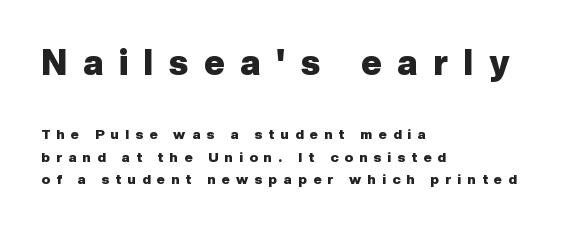
The image shows 35 px heavy sans-serif type, upright; set left-aligned, normal line spacing (1.61x), unusually wide letter spacing (+0.45 em), not underlined; the first (top) block is 2.5x larger; low stroke contrast and a medium x-height.
